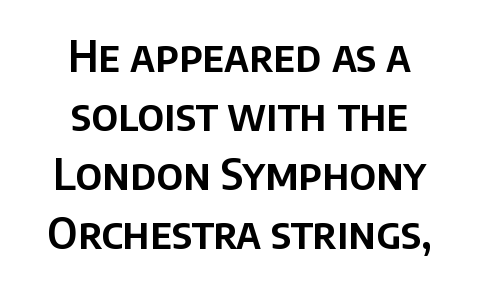
The image shows 43 px sans-serif type, upright; set centered, normal line spacing (1.37x), normal letter spacing, not underlined; low stroke contrast and a large x-height.
